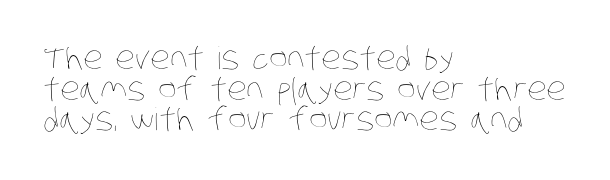
Summary of vertical rhythm: compact, with narrow interline spacing. Short note: letters normally spaced. Type without underlining. Vertical stems look standard width or narrower in stroke.
